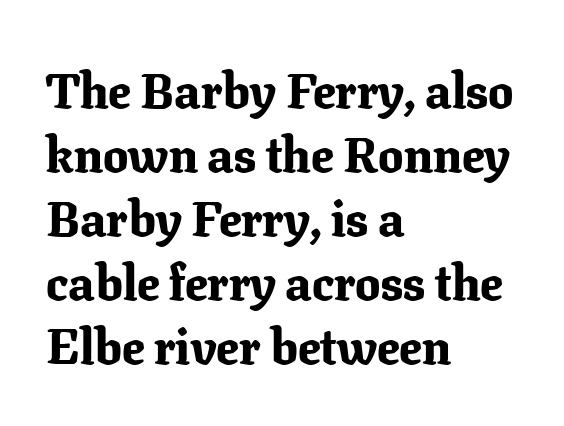
Q: Is the text bold? A: Yes.
Q: Is the text italic (slanted)? A: No, it is upright.
Q: Is the typeface a serif or a sans-serif typeface? A: Serif.
Q: Is the text underlined? A: No.
Q: How is the paragraph aligned? A: Left-aligned.
Q: Is the spacing between letters normal or unusually wide? A: Normal.
Q: Is the spacing between lines tight, normal or loose? A: Normal.
Q: Width (condensed, normal, or wide)? A: Normal.
Q: Stroke contrast? A: Low.
Q: x-height? A: Medium.
Q: Monospaced? A: No.
